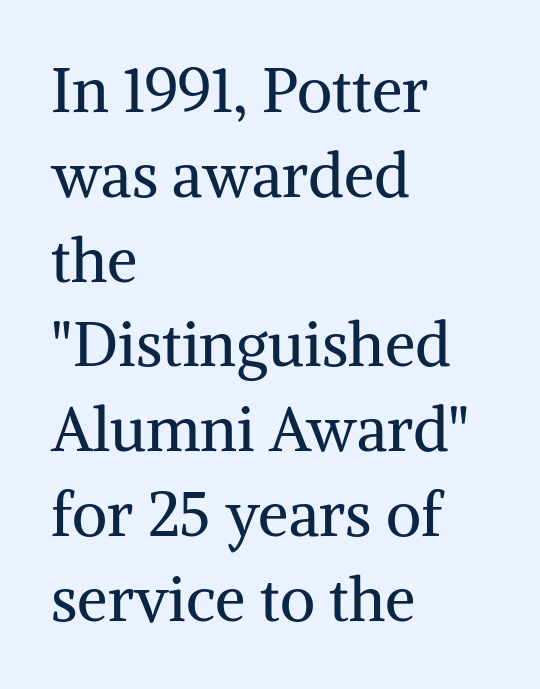
The setting favours the left margin, as ordinary paragraphs usually do. A typesetter would call this proportional, since set widths differ per character. Letterform terminals end in serifs throughout the passage. The vertical gap from one line to the next is medium. Is the letter spacing exaggerated? No — it looks like the ordinary default. Think standard paragraph weight, or any step lighter than that.
